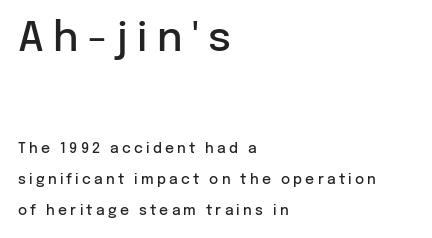
{"serif": "no", "italic": "no", "bold": "semi", "weight": "semibold", "width": "normal", "stroke_contrast": "low", "x_height": "medium", "monospaced": "no", "underline": "no", "align": "left", "line_spacing": "loose", "line_spacing_ratio": 2.21, "letter_spacing": "wide", "letter_spacing_em": 0.23, "larger_block": "first", "size_ratio": 2.93, "glyph_px": 41}
